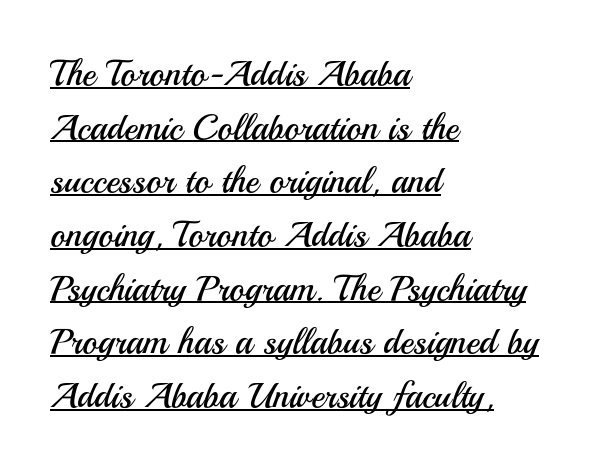
Q: Is the text bold? A: No.
Q: Is the text italic (slanted)? A: Yes.
Q: Is the typeface a serif or a sans-serif typeface? A: Sans-serif.
Q: Is the text underlined? A: Yes.
Q: How is the paragraph aligned? A: Left-aligned.
Q: Is the spacing between letters normal or unusually wide? A: Normal.
Q: Is the spacing between lines tight, normal or loose? A: Normal.
Q: Width (condensed, normal, or wide)? A: Normal.
Q: Stroke contrast? A: Medium.
Q: x-height? A: Small.
Q: Monospaced? A: No.
